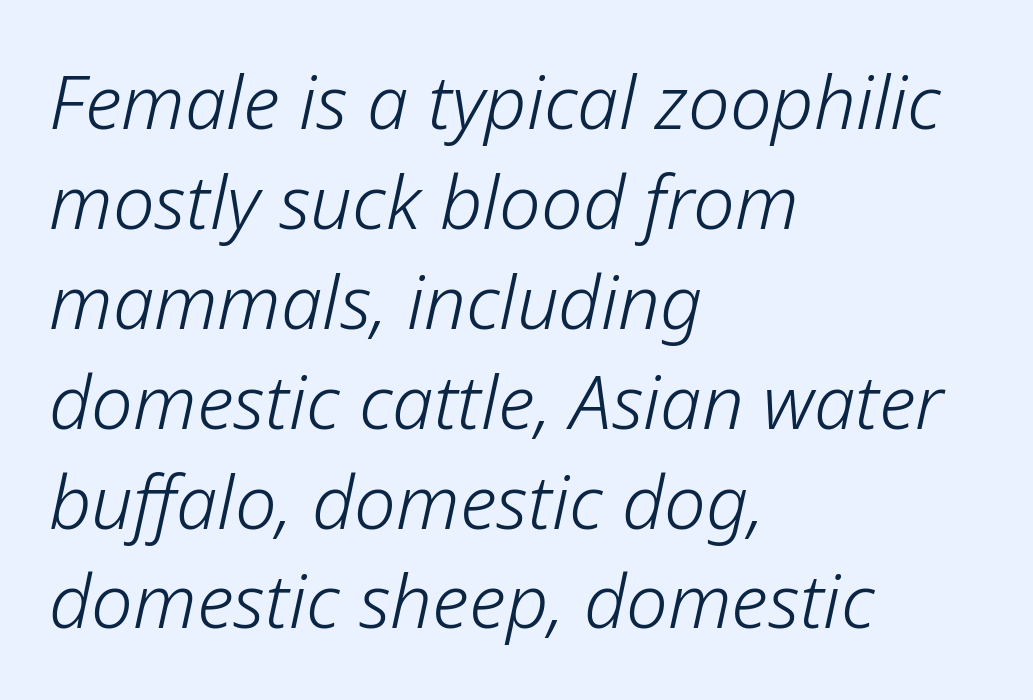
Q: Is the text bold? A: No.
Q: Is the text italic (slanted)? A: Yes, it leans right by about 12 degrees.
Q: Is the text underlined? A: No.
Q: How is the paragraph aligned? A: Left-aligned.
Q: Is the spacing between letters normal or unusually wide? A: Normal.
Q: Is the spacing between lines tight, normal or loose? A: Normal.
Q: Width (condensed, normal, or wide)? A: Normal.
Q: Stroke contrast? A: Low.
Q: x-height? A: Medium.
Q: Monospaced? A: No.
